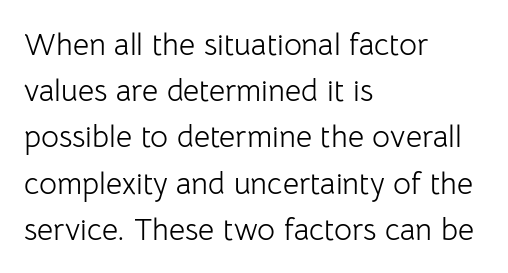
The image shows 31 px light sans-serif type, upright; set left-aligned, normal line spacing (1.49x), normal letter spacing, not underlined; low stroke contrast and a medium x-height.
